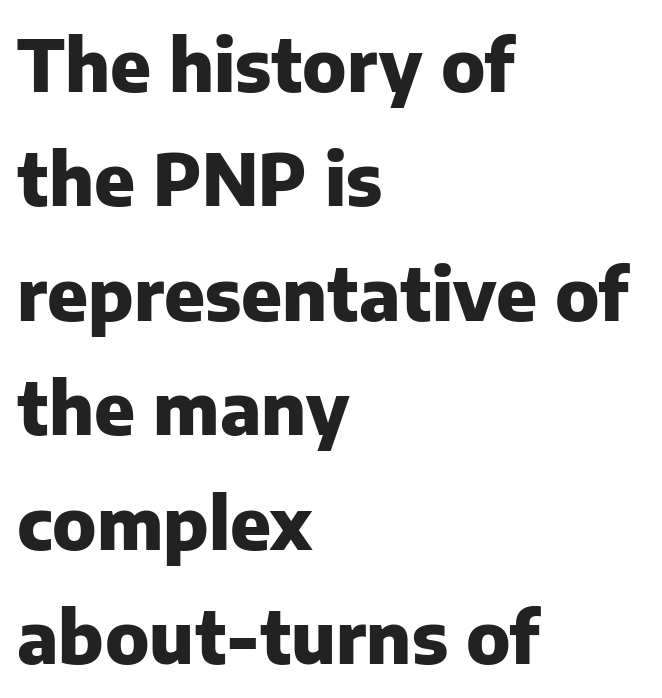
Q: Is the text bold? A: Yes.
Q: Is the text italic (slanted)? A: No, it is upright.
Q: Is the typeface a serif or a sans-serif typeface? A: Sans-serif.
Q: Is the text underlined? A: No.
Q: How is the paragraph aligned? A: Left-aligned.
Q: Is the spacing between letters normal or unusually wide? A: Normal.
Q: Is the spacing between lines tight, normal or loose? A: Normal.
Q: Width (condensed, normal, or wide)? A: Normal.
Q: Stroke contrast? A: Low.
Q: x-height? A: Medium.
Q: Monospaced? A: No.
